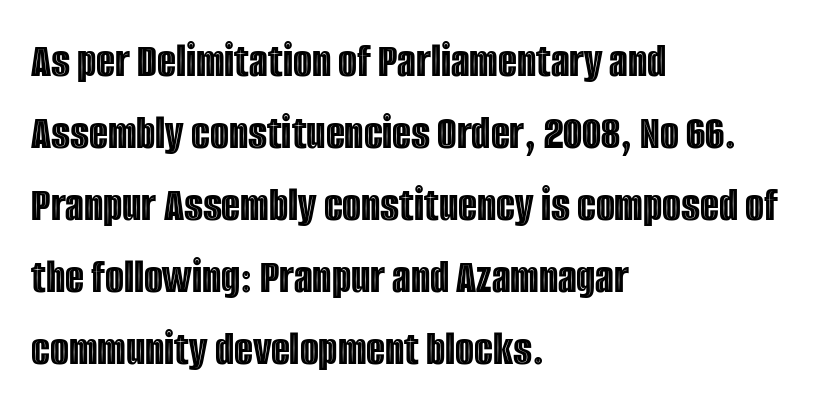
The image shows 49 px condensed type, upright; set left-aligned, normal line spacing (1.47x), normal letter spacing, not underlined; a large x-height.
